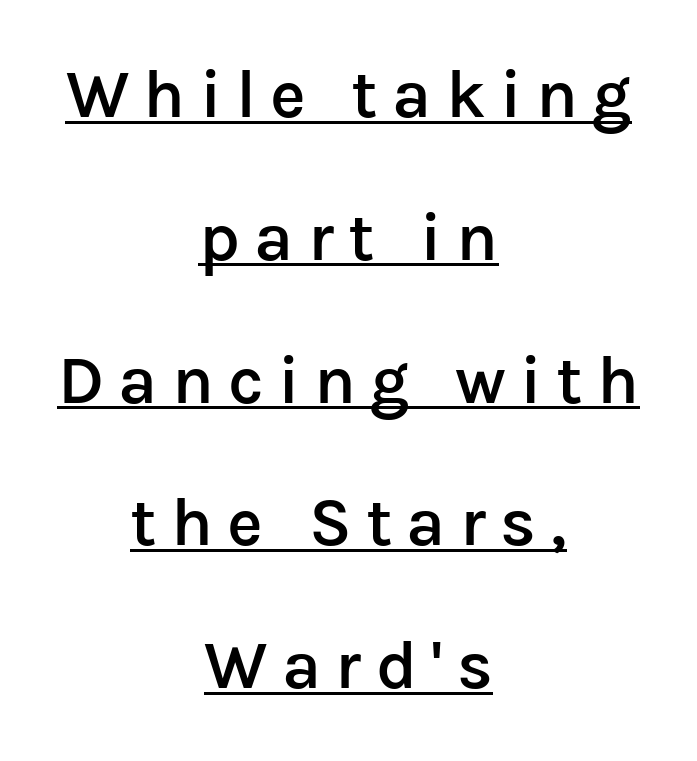
{"serif": "no", "italic": "no", "bold": "semi", "weight": "semibold", "width": "normal", "stroke_contrast": "low", "x_height": "medium", "monospaced": "no", "underline": "yes", "align": "center", "line_spacing": "loose", "line_spacing_ratio": 2.1, "letter_spacing": "wide", "letter_spacing_em": 0.21, "glyph_px": 68}
